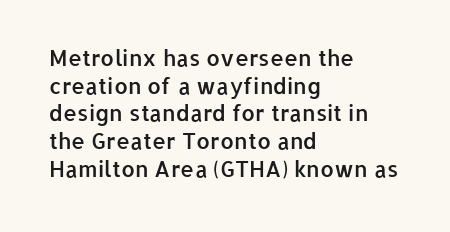
You can tell it's not italic because the verticals are truly vertical. Underlining? Definitely not there. Teacher's note: observe the even left margin — that is flush-left alignment. On the weight axis this lands at semibold, roughly 600.
